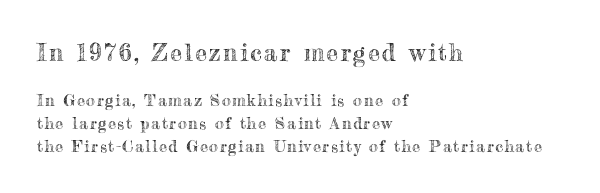
Lines of text with bare space underneath. Reading down the block, your eye returns to a fixed left position each line. Italic? Not at all — the glyphs are vertical. Successive baselines arrive at the customary interval.
